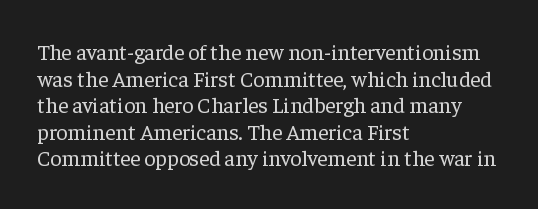
{"italic": "no", "bold": "no", "underline": "no", "align": "left", "line_spacing_ratio": 1.21, "letter_spacing": "normal", "letter_spacing_em": 0.0, "glyph_px": 22}
